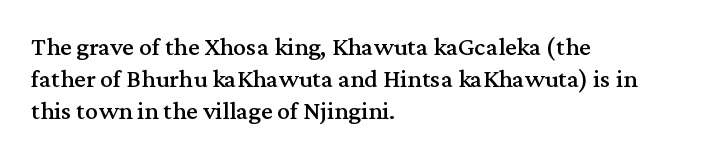
You could call the tracking neutral — neither tight nor loose. Posture: upright roman. Which margin do the lines hug? The left one — the right edge is uneven. Decoration check: the copy has no underline.
